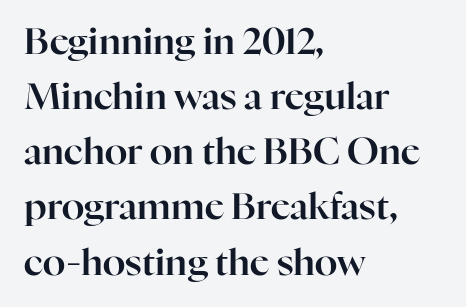
{"serif": "yes", "italic": "no", "width": "normal", "stroke_contrast": "high", "x_height": "medium", "monospaced": "no", "underline": "no", "align": "left", "line_spacing": "normal", "line_spacing_ratio": 1.49, "letter_spacing": "normal", "letter_spacing_em": 0.0, "glyph_px": 37}
